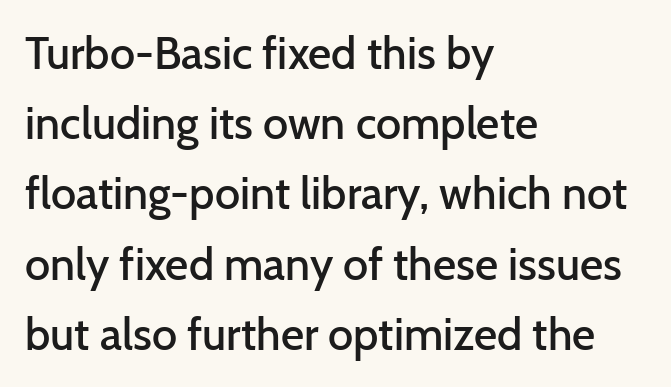
The rendering shows plain stroke endings on the letterforms — a sans-serif design. You could not count columns in this text — the font is proportionally spaced. Compared with a centered layout, this one pins lines to the left instead. Descender tails drop into unmarked territory.
